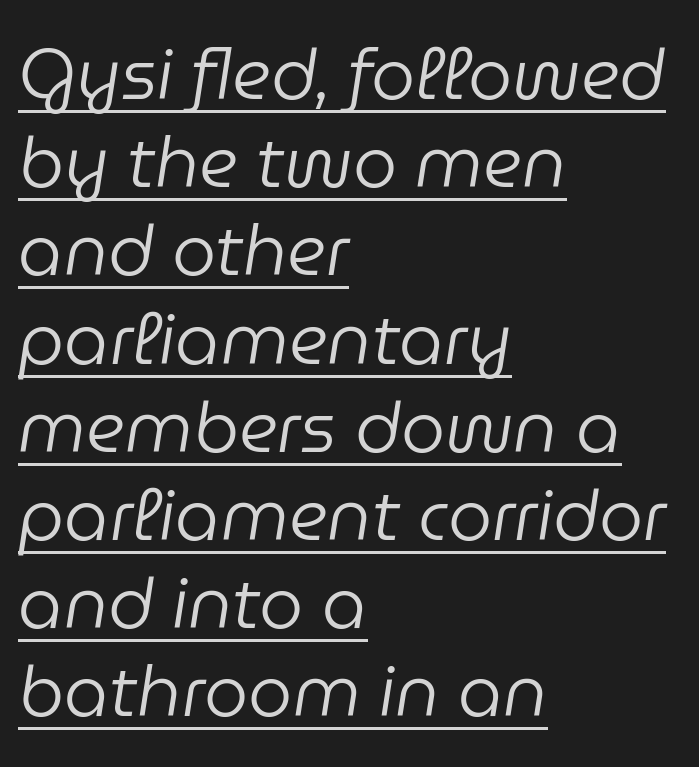
{"italic": "yes", "lean": "right", "slant_degrees": 9, "bold": "no", "weight": "regular", "width": "normal", "stroke_contrast": "low", "x_height": "medium", "monospaced": "no", "underline": "yes", "align": "left", "line_spacing": "normal", "line_spacing_ratio": 1.26, "letter_spacing": "normal", "letter_spacing_em": 0.0, "glyph_px": 70}
